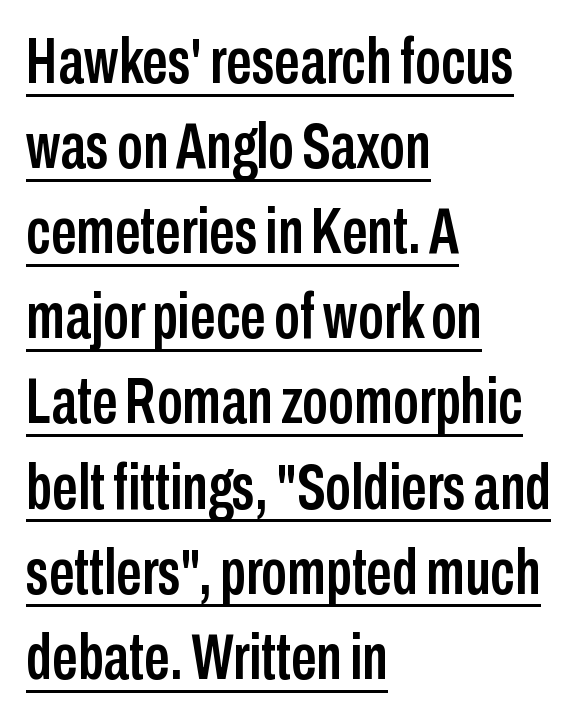
Q: Is the text italic (slanted)? A: No, it is upright.
Q: Is the typeface a serif or a sans-serif typeface? A: Sans-serif.
Q: Is the text underlined? A: Yes.
Q: How is the paragraph aligned? A: Left-aligned.
Q: Is the spacing between letters normal or unusually wide? A: Normal.
Q: Is the spacing between lines tight, normal or loose? A: Normal.
Q: Width (condensed, normal, or wide)? A: Condensed.
Q: Stroke contrast? A: Low.
Q: x-height? A: Medium.
Q: Monospaced? A: No.
